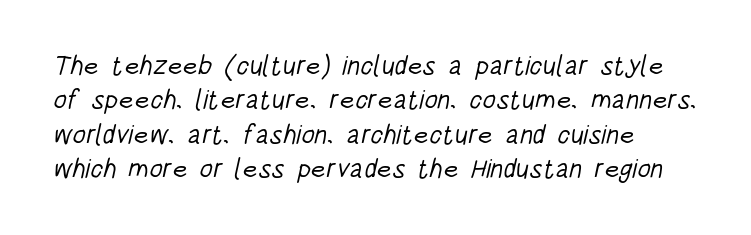
{"bold": "no", "underline": "no", "align": "left", "line_spacing": "normal", "line_spacing_ratio": 1.27, "letter_spacing": "normal", "letter_spacing_em": 0.0, "glyph_px": 27}
